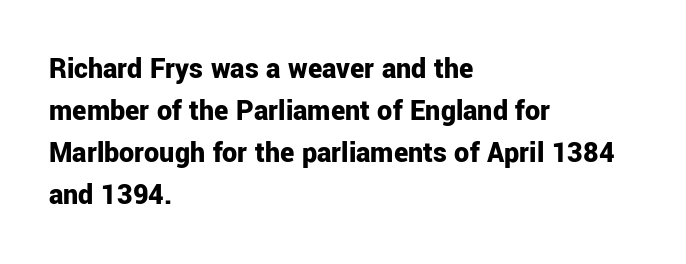
The image shows 30 px bold sans-serif type, upright; set left-aligned, normal line spacing (1.4x), normal letter spacing, not underlined; low stroke contrast and a medium x-height.
